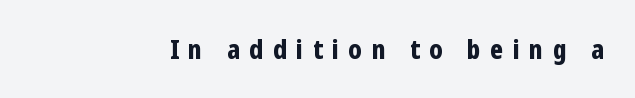
{"italic": "no", "bold": "yes", "underline": "no", "letter_spacing": "wide", "letter_spacing_em": 0.37, "glyph_px": 26}
